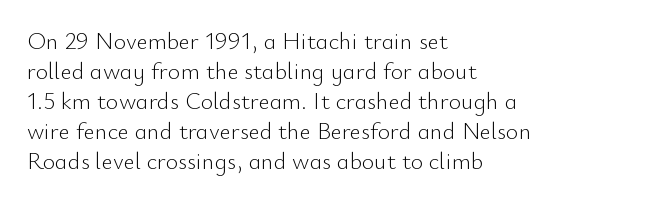
Honestly, there is no underline to notice here at all. The font's upright variant was chosen for this text. Horizontally, the lines are justified to the leading edge only. Bold? No — there's no thickening of the strokes.
